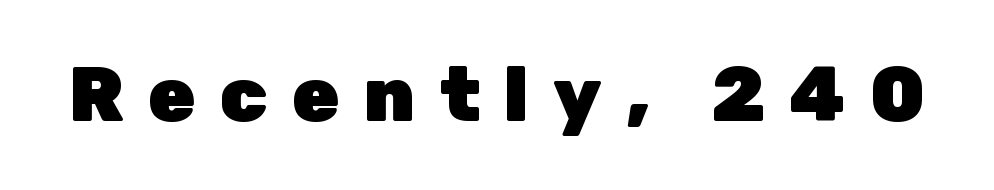
{"serif": "no", "italic": "no", "bold": "yes", "weight": "heavy", "width": "normal", "stroke_contrast": "low", "x_height": "medium", "monospaced": "no", "underline": "no", "letter_spacing": "wide", "letter_spacing_em": 0.31, "glyph_px": 77}
